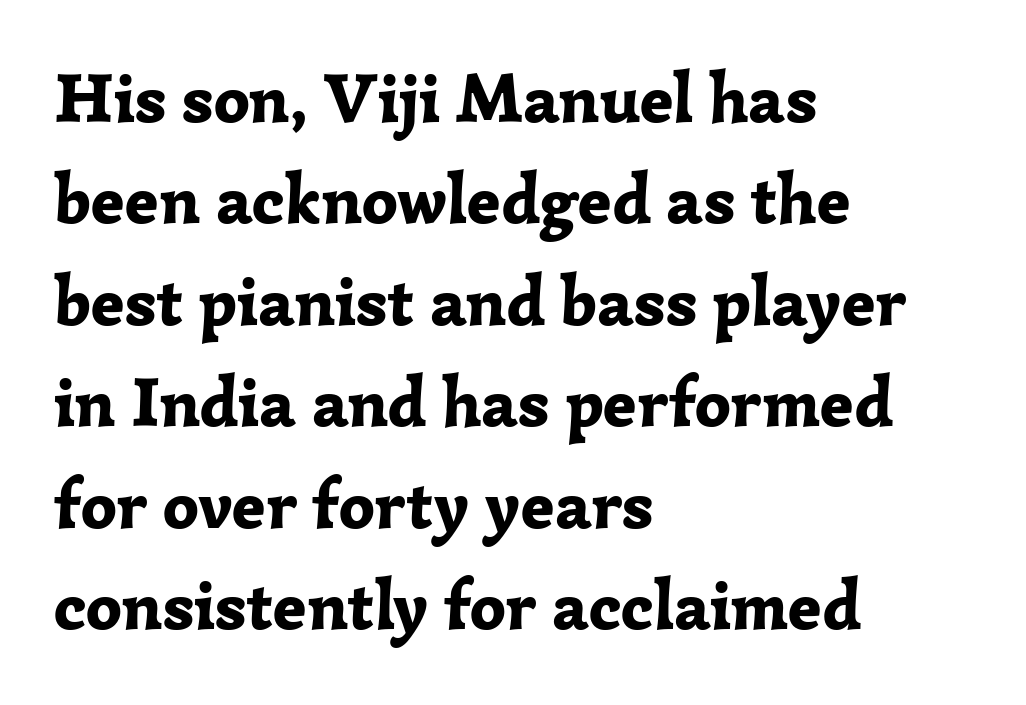
Does the copy run flush right? No — it runs flush left. Nothing unusual about the tracking: characters are spaced as the font intends. Italic? Not at all — the glyphs are vertical. Thick stems and heavy bowls — unmistakably bold. Check under the words: just untouched page.
